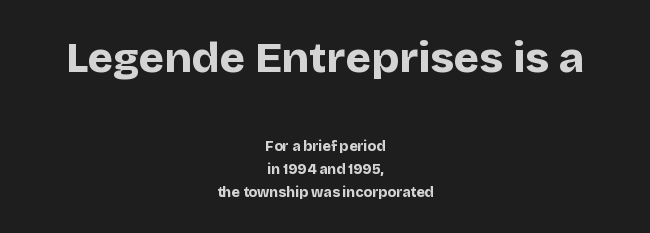
The baseline area is clear. The text was rendered using a sans face with plain stroke endings. Neither beginnings nor endings align; midpoints do. How heavy is the stroke? Heavy — this is a bold. The designer left line spacing at the default.
